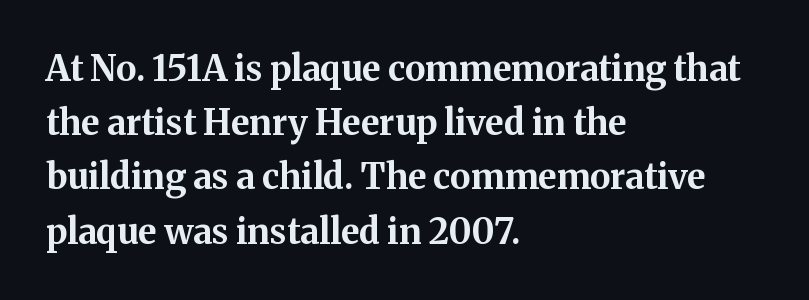
{"serif": "yes", "italic": "no", "bold": "yes", "weight": "bold", "width": "normal", "stroke_contrast": "medium", "x_height": "medium", "monospaced": "no", "underline": "no", "align": "left", "line_spacing": "normal", "line_spacing_ratio": 1.55, "letter_spacing": "normal", "letter_spacing_em": 0.0, "glyph_px": 35}
